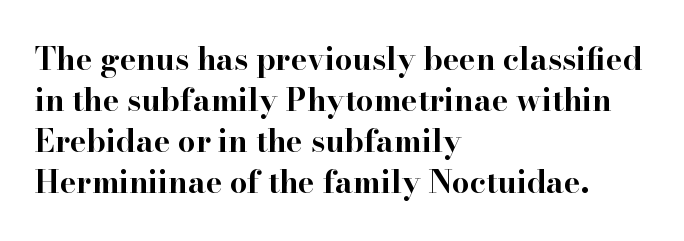
{"serif": "yes", "italic": "no", "bold": "yes", "weight": "bold", "width": "wide", "stroke_contrast": "high", "x_height": "small", "monospaced": "no", "underline": "no", "align": "left", "line_spacing": "normal", "line_spacing_ratio": 1.32, "letter_spacing": "normal", "letter_spacing_em": 0.0, "glyph_px": 31}
